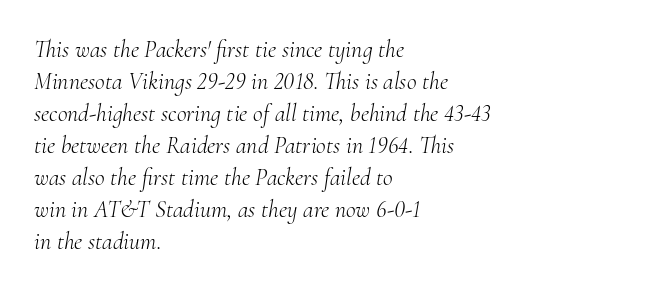
{"italic": "yes", "lean": "right", "slant_degrees": 10, "bold": "no", "underline": "no", "align": "left", "line_spacing": "normal", "line_spacing_ratio": 1.33, "letter_spacing": "normal", "letter_spacing_em": 0.0, "glyph_px": 24}
